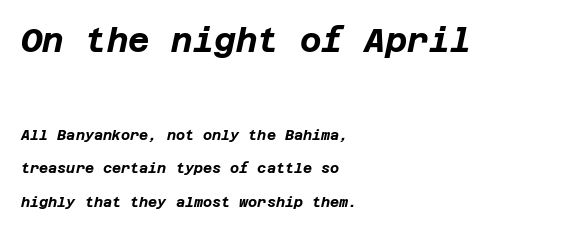
The image shows 33 px bold type, italic (leaning right); set left-aligned, loose line spacing (2.38x), normal letter spacing, not underlined; the first (top) block is 2.36x larger; low stroke contrast and a large x-height.
